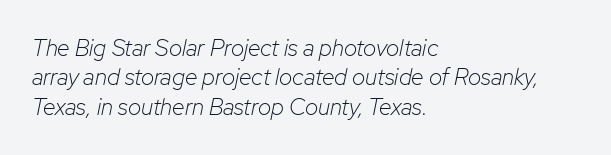
Q: Is the text bold? A: No.
Q: Is the text italic (slanted)? A: Yes, it leans right by about 12 degrees.
Q: Is the text underlined? A: No.
Q: How is the paragraph aligned? A: Left-aligned.
Q: Is the spacing between letters normal or unusually wide? A: Normal.
Q: Is the spacing between lines tight, normal or loose? A: Normal.
